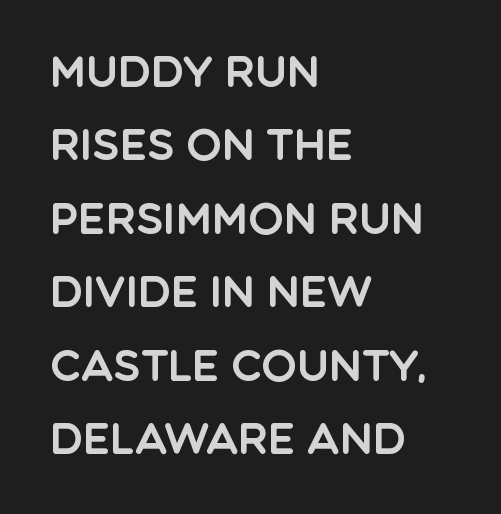
{"serif": "no", "italic": "no", "width": "normal", "x_height": "large", "monospaced": "no", "underline": "no", "align": "left", "line_spacing_ratio": 1.75, "letter_spacing": "normal", "letter_spacing_em": 0.0, "glyph_px": 42}
